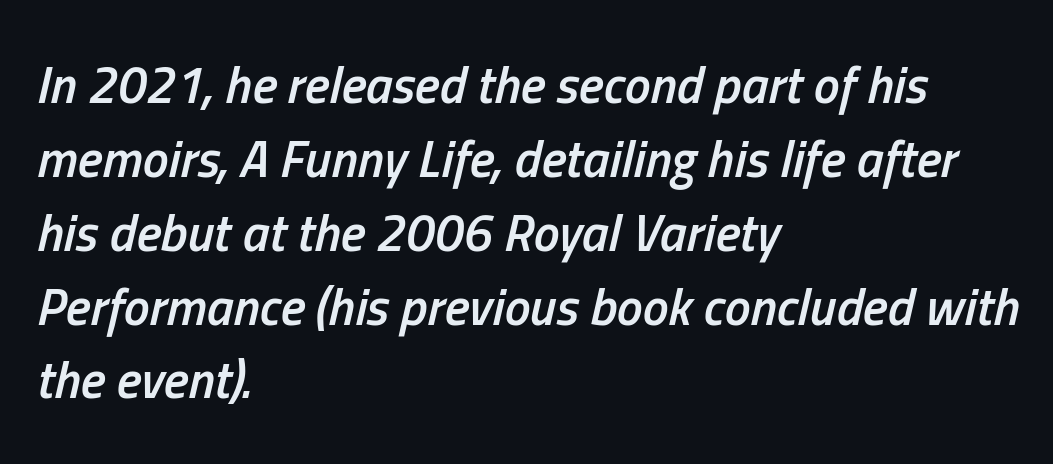
The image shows 52 px semibold, condensed type, italic (leaning right); set left-aligned, normal line spacing (1.42x), normal letter spacing, not underlined; low stroke contrast and a medium x-height.
